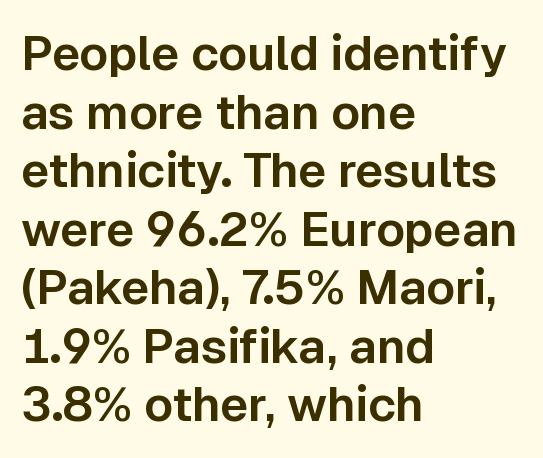
Tall strokes in this sample are plumb rather than angled. Here the designer chose a conventional face with non-uniform glyph widths. This rendering employs a face without finishing strokes, i.e., a sans-serif. Descenders hang freely into open space. Does the copy run flush right? No — it runs flush left. No extra tracking has been applied to these lines.
